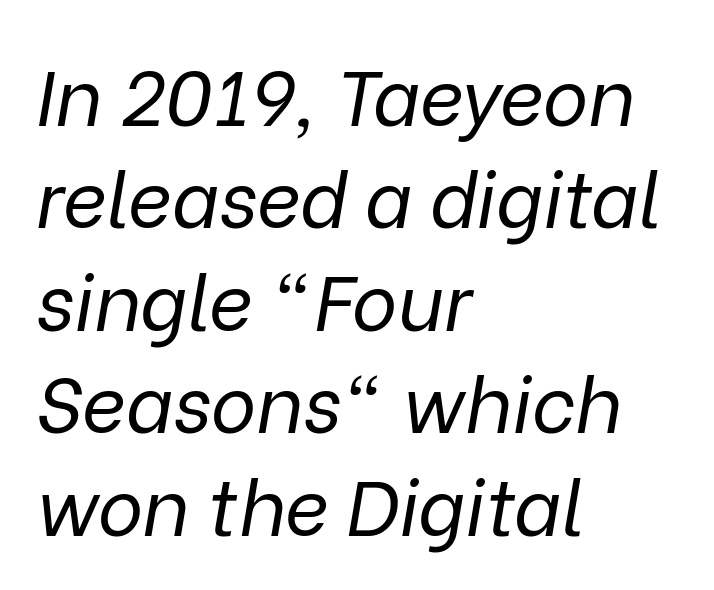
Horizontally, the lines are justified to the leading edge only. Honestly, there is no underline to notice here at all. The passage shown is typed in a proportional face where columns would drift. Ink coverage per letter is moderate at most.
